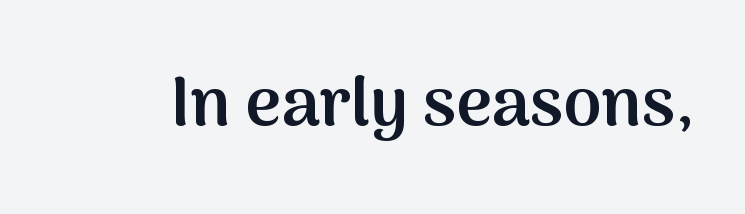
Q: Is the text bold? A: Semi-bold.
Q: Is the text italic (slanted)? A: No, it is upright.
Q: Is the typeface a serif or a sans-serif typeface? A: Sans-serif.
Q: Is the text underlined? A: No.
Q: Is the spacing between letters normal or unusually wide? A: Normal.
Q: Width (condensed, normal, or wide)? A: Normal.
Q: Stroke contrast? A: Medium.
Q: x-height? A: Medium.
Q: Monospaced? A: No.
